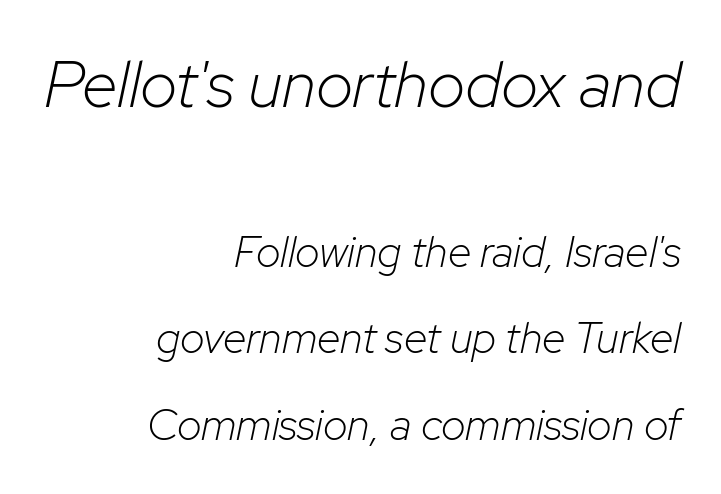
{"italic": "yes", "lean": "right", "slant_degrees": 12, "bold": "no", "weight": "light", "width": "normal", "stroke_contrast": "low", "x_height": "medium", "monospaced": "no", "underline": "no", "align": "right", "line_spacing": "loose", "line_spacing_ratio": 2.01, "letter_spacing": "normal", "letter_spacing_em": 0.0, "larger_block": "first", "size_ratio": 1.51, "glyph_px": 65}
